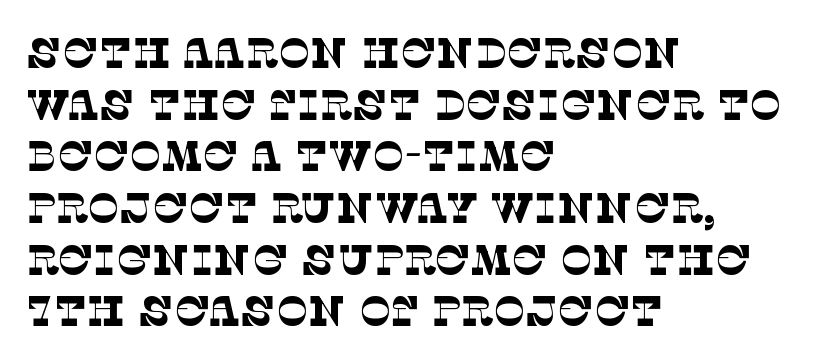
{"serif": "yes", "bold": "no", "weight": "thin", "width": "normal", "stroke_contrast": "low", "x_height": "large", "monospaced": "no", "underline": "no", "align": "left", "line_spacing_ratio": 1.23, "letter_spacing": "normal", "letter_spacing_em": 0.0, "glyph_px": 42}
